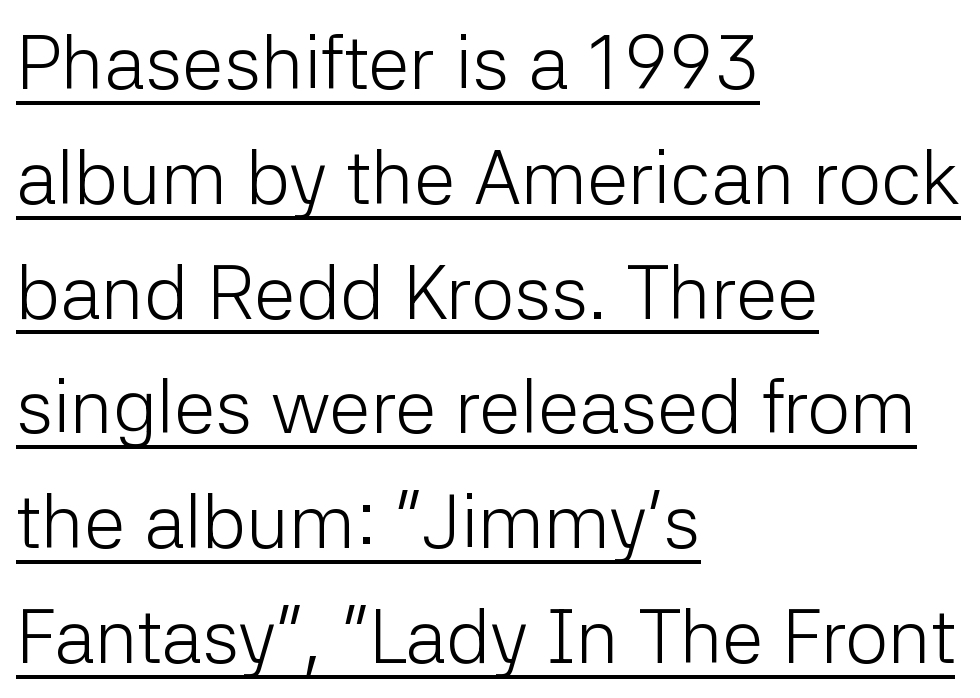
The image shows 76 px light sans-serif type, upright; set left-aligned, normal line spacing (1.51x), normal letter spacing, underlined; low stroke contrast and a medium x-height.
